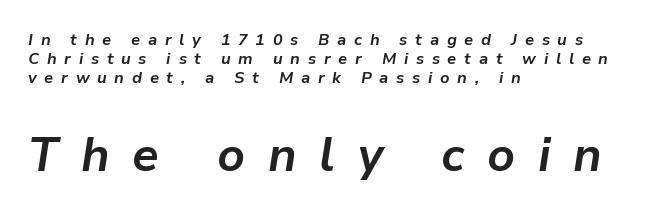
The image shows 47 px bold type, italic (leaning right); set left-aligned, line spacing 1.19x, unusually wide letter spacing (+0.48 em), not underlined; the second (bottom) block is 2.94x larger; low stroke contrast and a medium x-height.
